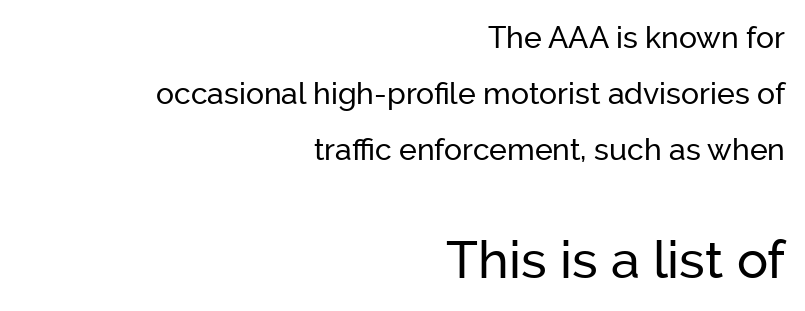
Default kerning and tracking; the words read as compact shapes. The more generous point size was reserved for the lower chunk. Note the varied advance widths — an 'i' is clearly narrower than an 'm'. Horizontal alignment here is rightward, an uncommon choice for prose. Type style note: lacks serifs.
